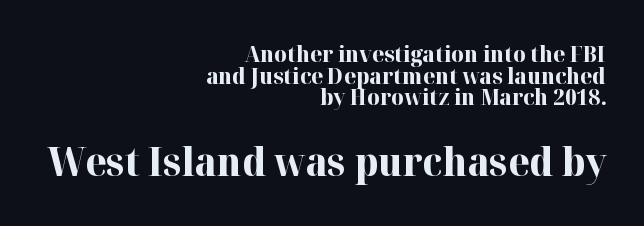
{"serif": "yes", "italic": "no", "bold": "yes", "weight": "bold", "width": "normal", "stroke_contrast": "high", "x_height": "medium", "monospaced": "no", "underline": "no", "align": "right", "line_spacing": "tight", "line_spacing_ratio": 0.98, "letter_spacing": "normal", "letter_spacing_em": 0.0, "larger_block": "second", "size_ratio": 1.77, "glyph_px": 39}
